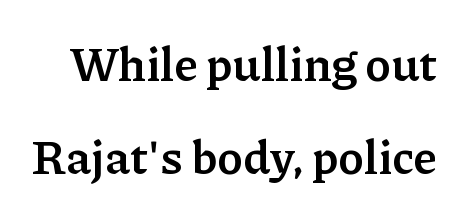
No italicization has been applied; the sample stays upright. Check the space under the baseline: it is left empty. How would I describe the line gaps? Wide and relaxed. Tracking value appears to be zero — textbook default spacing. Is this a fixed-width face? No — the glyphs have proportional, varying widths.
